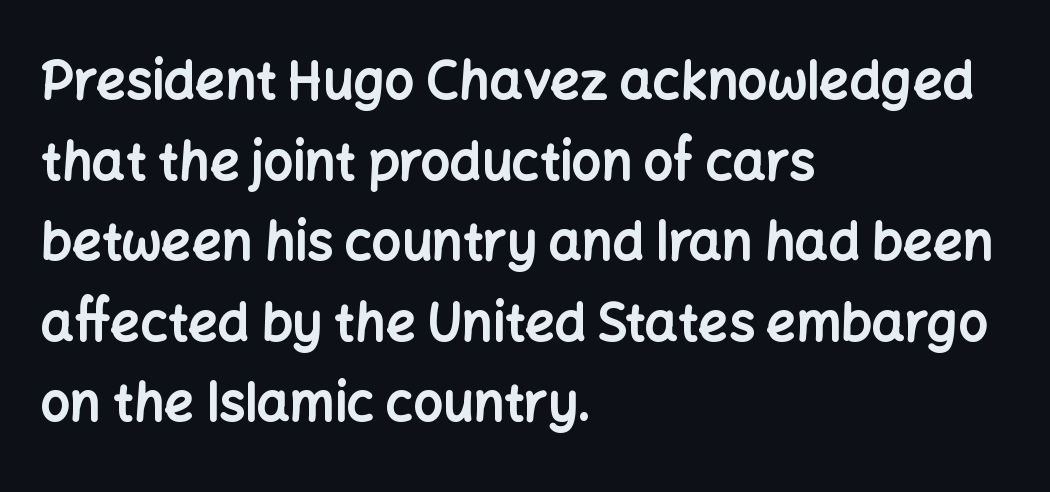
The image shows 52 px bold sans-serif type, upright; set left-aligned, normal line spacing (1.55x), normal letter spacing, not underlined; low stroke contrast and a medium x-height.
